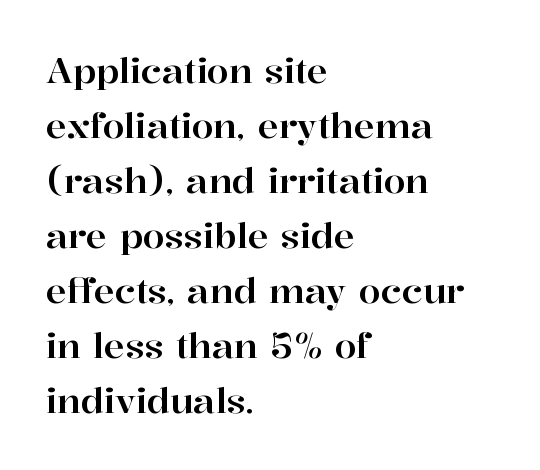
Q: Is the text italic (slanted)? A: No, it is upright.
Q: Is the typeface a serif or a sans-serif typeface? A: Serif.
Q: Is the text underlined? A: No.
Q: How is the paragraph aligned? A: Left-aligned.
Q: Is the spacing between letters normal or unusually wide? A: Normal.
Q: Is the spacing between lines tight, normal or loose? A: Normal.
Q: Width (condensed, normal, or wide)? A: Normal.
Q: Stroke contrast? A: High.
Q: x-height? A: Medium.
Q: Monospaced? A: No.
